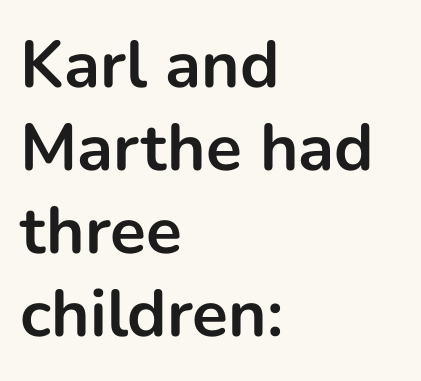
The image shows 66 px bold sans-serif type, upright; set left-aligned, normal line spacing (1.26x), normal letter spacing, not underlined; low stroke contrast and a medium x-height.
